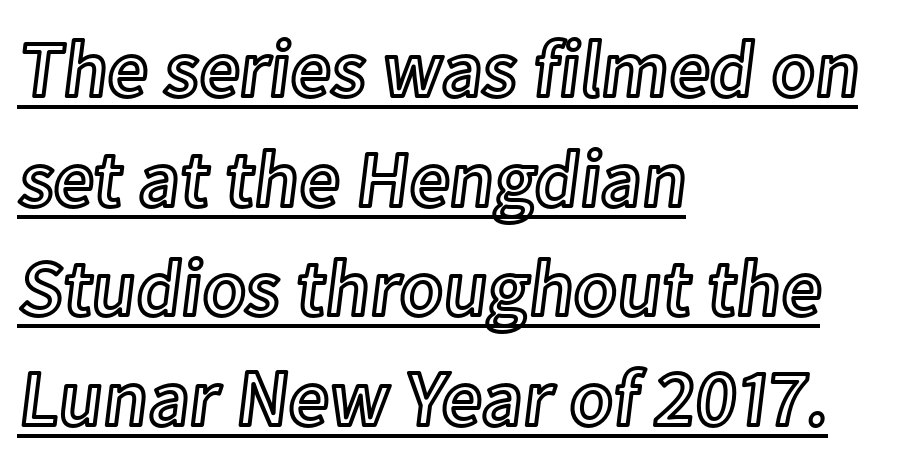
The image shows 80 px text type; set left-aligned, normal line spacing (1.37x), normal letter spacing, underlined; a medium x-height.
